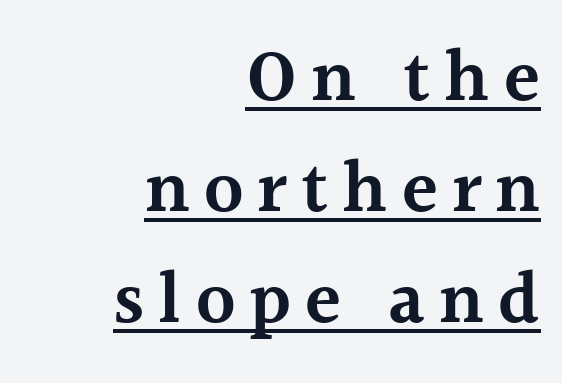
Q: Is the text bold? A: Semi-bold.
Q: Is the text italic (slanted)? A: No, it is upright.
Q: Is the typeface a serif or a sans-serif typeface? A: Serif.
Q: Is the text underlined? A: Yes.
Q: How is the paragraph aligned? A: Right-aligned.
Q: Is the spacing between lines tight, normal or loose? A: Normal.
Q: Width (condensed, normal, or wide)? A: Normal.
Q: x-height? A: Medium.
Q: Monospaced? A: No.
